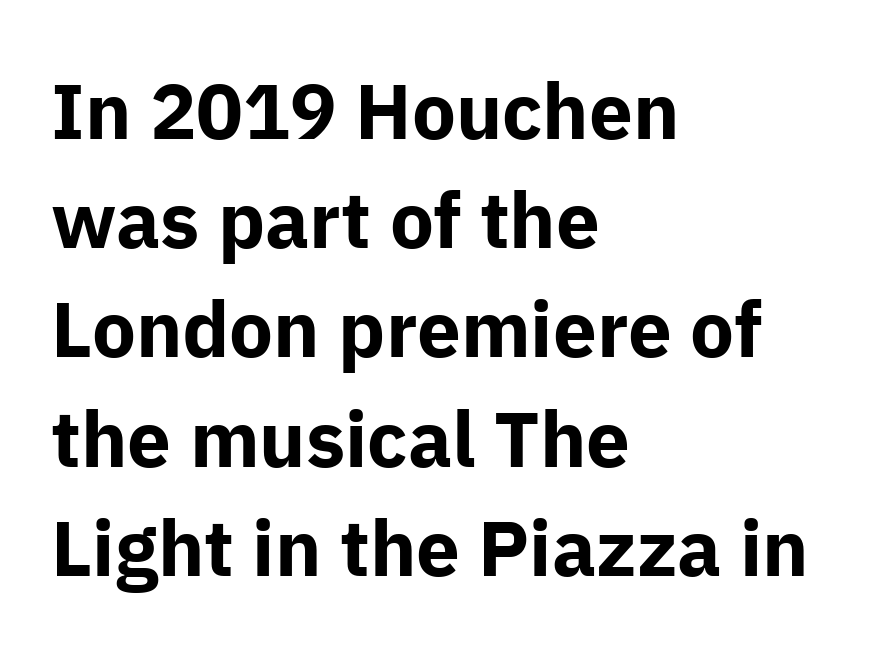
The image shows 78 px bold sans-serif type, upright; set left-aligned, normal line spacing (1.4x), normal letter spacing, not underlined; low stroke contrast and a medium x-height.
